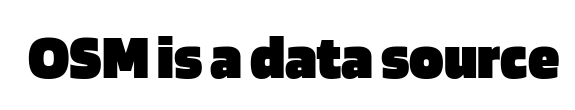
Spacing verdict: proportional, widths tailored to each character. Does the lettering tilt? It doesn't — this is upright. There is no visible air inserted between adjacent glyphs. Words float on clear page, feet unadorned.
